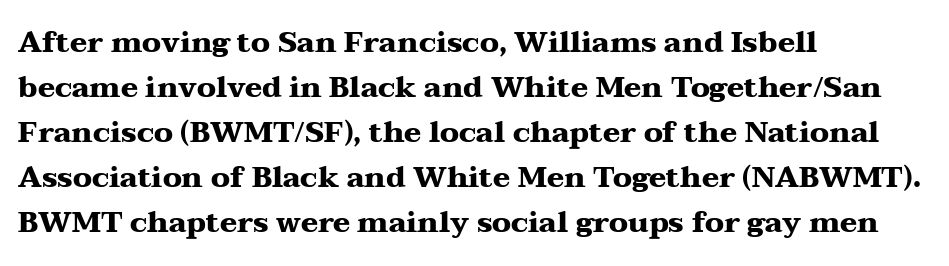
{"serif": "yes", "italic": "no", "bold": "yes", "weight": "heavy", "width": "wide", "stroke_contrast": "medium", "x_height": "medium", "monospaced": "no", "underline": "no", "align": "left", "line_spacing": "normal", "line_spacing_ratio": 1.55, "letter_spacing": "normal", "letter_spacing_em": 0.0, "glyph_px": 29}
